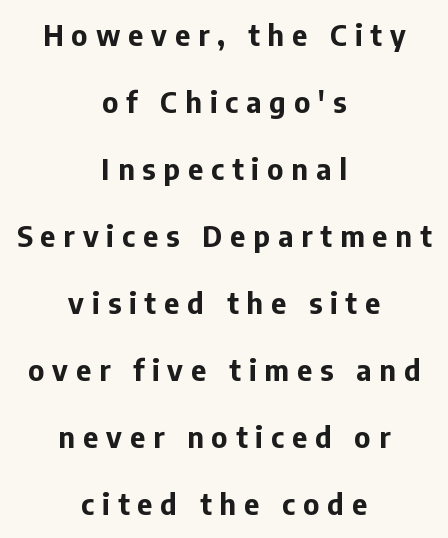
Character widths vary here, with narrow letters taking less room than wide ones. Loosely led — the rows are spread out. These lines are composed in type without serifs. These words are printed bold, with thick strokes throughout.
